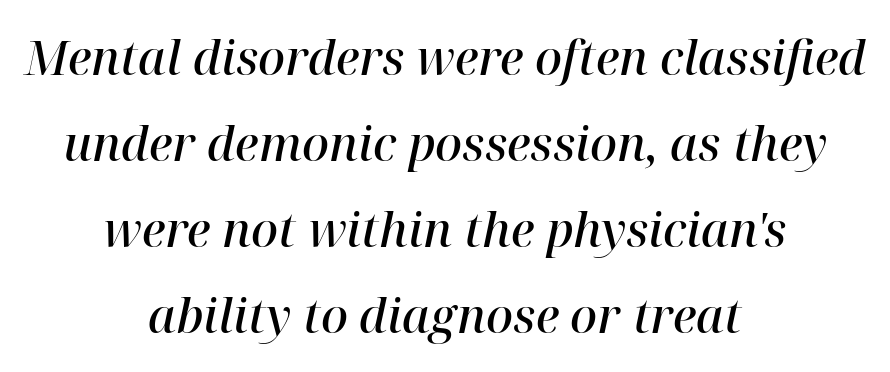
The image shows 47 px semibold serif type, italic (leaning right); set centered, line spacing 1.83x, normal letter spacing, not underlined; high stroke contrast and a medium x-height.
